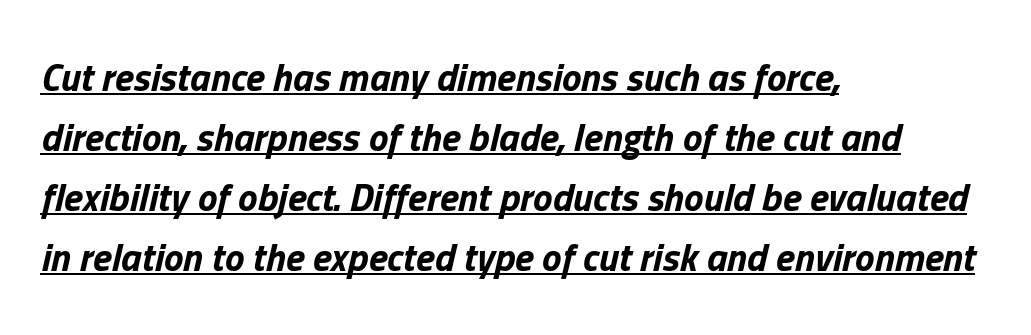
The line-height multiplier appears to be the usual default. Set as a true bold cut, around the 700 mark. Beneath each row of characters lies a ruled line. This sample uses an oblique cut, with every glyph tilted off the vertical.
